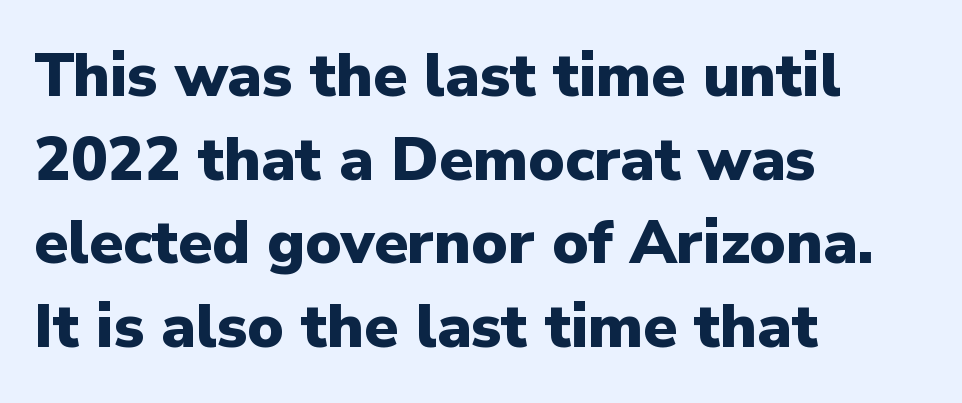
Q: Is the text bold? A: Yes.
Q: Is the text italic (slanted)? A: No, it is upright.
Q: Is the typeface a serif or a sans-serif typeface? A: Sans-serif.
Q: Is the text underlined? A: No.
Q: How is the paragraph aligned? A: Left-aligned.
Q: Is the spacing between letters normal or unusually wide? A: Normal.
Q: Is the spacing between lines tight, normal or loose? A: Normal.
Q: Width (condensed, normal, or wide)? A: Normal.
Q: Stroke contrast? A: Low.
Q: x-height? A: Medium.
Q: Monospaced? A: No.
